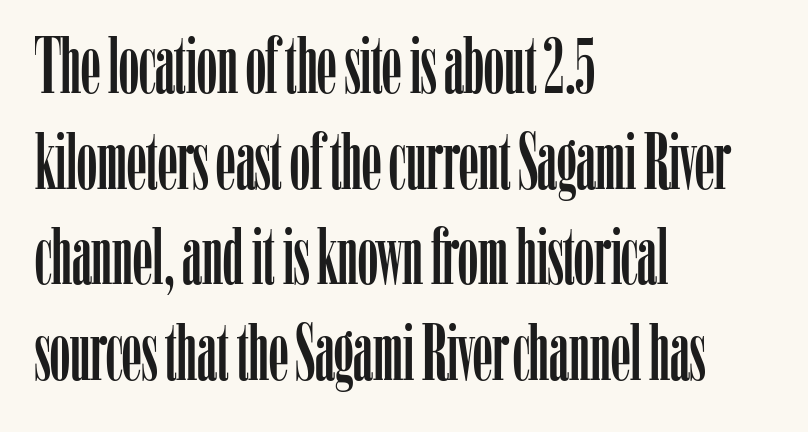
Q: Is the text italic (slanted)? A: No, it is upright.
Q: Is the typeface a serif or a sans-serif typeface? A: Serif.
Q: Is the text underlined? A: No.
Q: How is the paragraph aligned? A: Left-aligned.
Q: Is the spacing between letters normal or unusually wide? A: Normal.
Q: Width (condensed, normal, or wide)? A: Condensed.
Q: Stroke contrast? A: Low.
Q: x-height? A: Medium.
Q: Monospaced? A: No.
